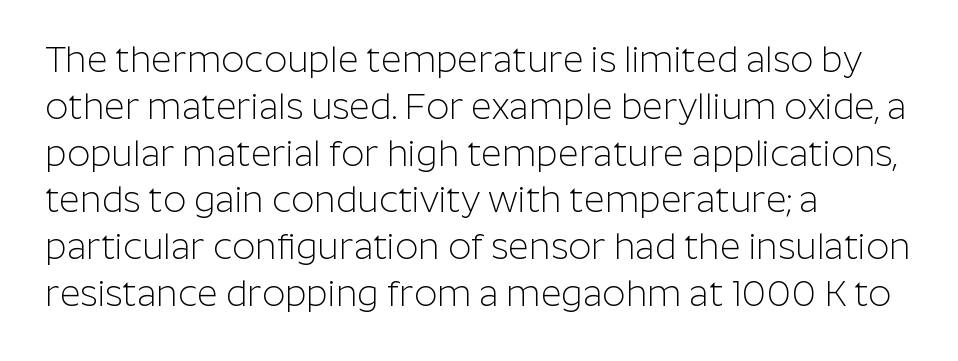
Q: Is the text bold? A: No.
Q: Is the text italic (slanted)? A: No, it is upright.
Q: Is the typeface a serif or a sans-serif typeface? A: Sans-serif.
Q: Is the text underlined? A: No.
Q: How is the paragraph aligned? A: Left-aligned.
Q: Is the spacing between letters normal or unusually wide? A: Normal.
Q: Is the spacing between lines tight, normal or loose? A: Normal.
Q: Width (condensed, normal, or wide)? A: Normal.
Q: Stroke contrast? A: Low.
Q: x-height? A: Medium.
Q: Monospaced? A: No.
